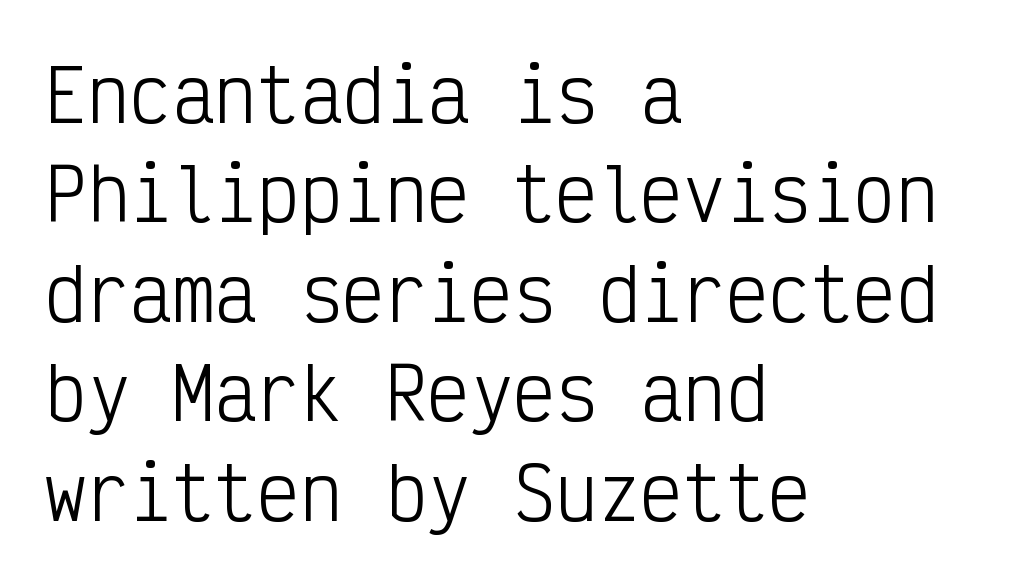
The image shows 71 px light, condensed sans-serif type, upright, monospaced; set left-aligned, normal line spacing (1.4x), normal letter spacing, not underlined; low stroke contrast and a medium x-height.
